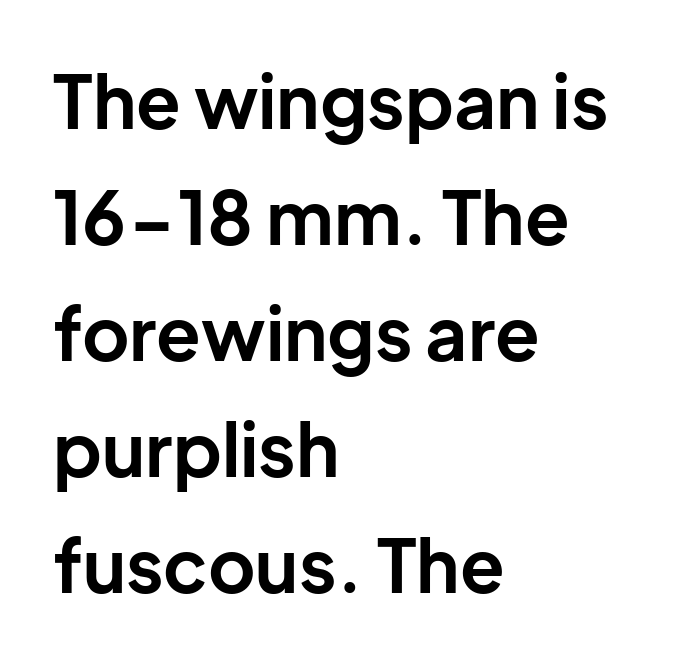
When letters stand straight like this, we call the style roman or upright. Strokes here are thick enough to call this a true bold. Line starts are locked; line ends wander. Whoever set this chose a conventional vertical rhythm. How are the letters spaced? Ordinarily, with no added tracking.
